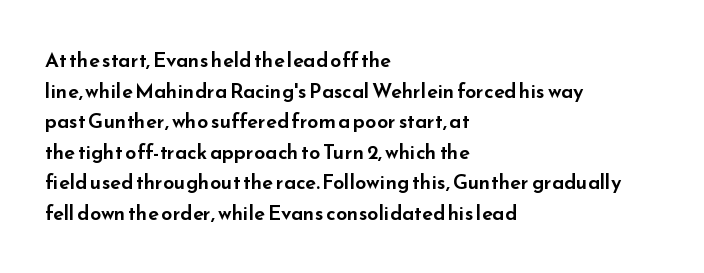
Posture: upright roman. Where is the straight margin? On the left. The passage shown stacks its lines at a standard gap. The passage shown is not underscored anywhere. The tracking reads as untouched default to a designer's eye.
